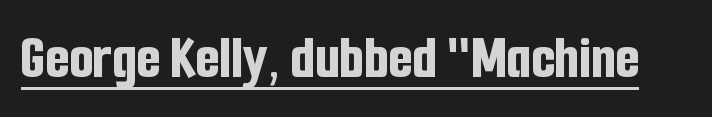
The image shows 62 px bold, condensed sans-serif type, upright; set normal letter spacing, underlined; low stroke contrast and a medium x-height.
